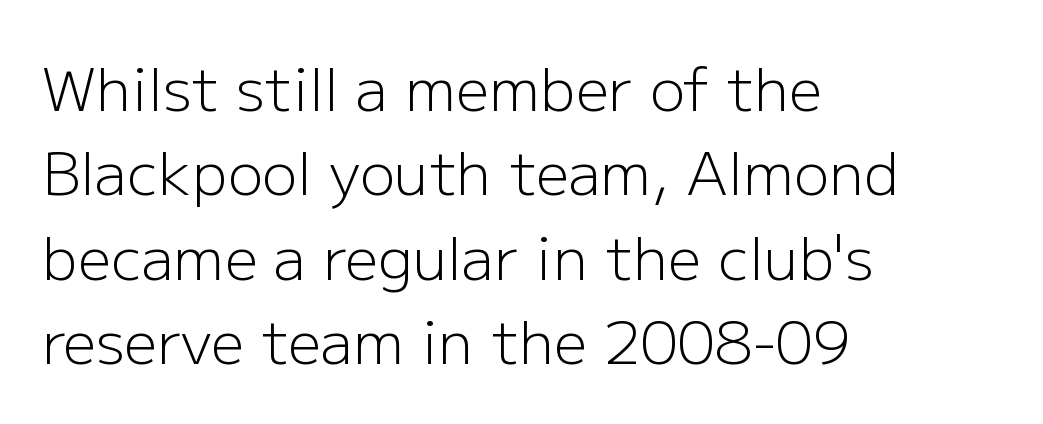
The gaps between neighbouring characters are ordinary and unremarkable. The string is rendered with underlining switched off. On a weight scale, this lands at 450 or below. Quick note: interline space is typical. Italic? Not at all — the glyphs are vertical. Unlike a traditional serif, this face leaves its strokes unadorned.
